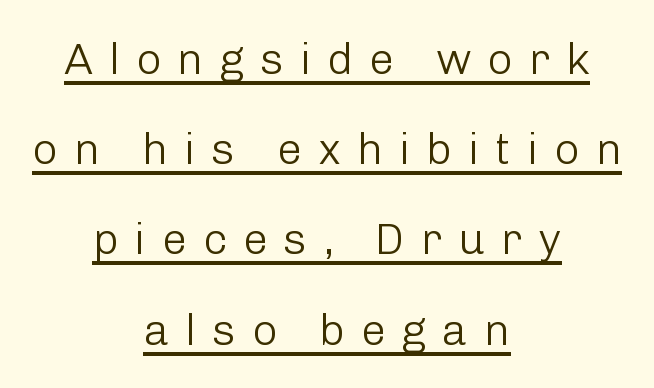
These lines are composed in type without serifs. Rows of type keep a wide berth in the vertical direction. In CSS terms this would be text-align: center. Unlike italic type, these characters show no tilt at all.
